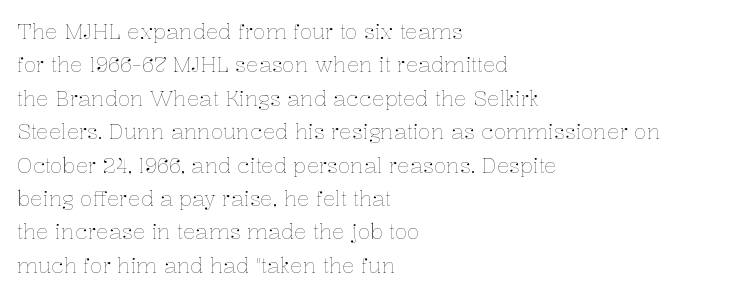
Q: Is the text bold? A: No.
Q: Is the text italic (slanted)? A: No, it is upright.
Q: Is the text underlined? A: No.
Q: How is the paragraph aligned? A: Left-aligned.
Q: Is the spacing between letters normal or unusually wide? A: Normal.
Q: Is the spacing between lines tight, normal or loose? A: Normal.
